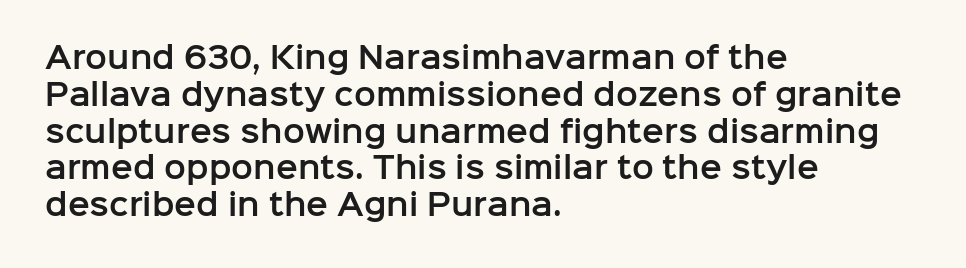
The image shows 29 px sans-serif type, upright; set left-aligned, normal line spacing (1.27x), normal letter spacing, not underlined; low stroke contrast and a medium x-height.
